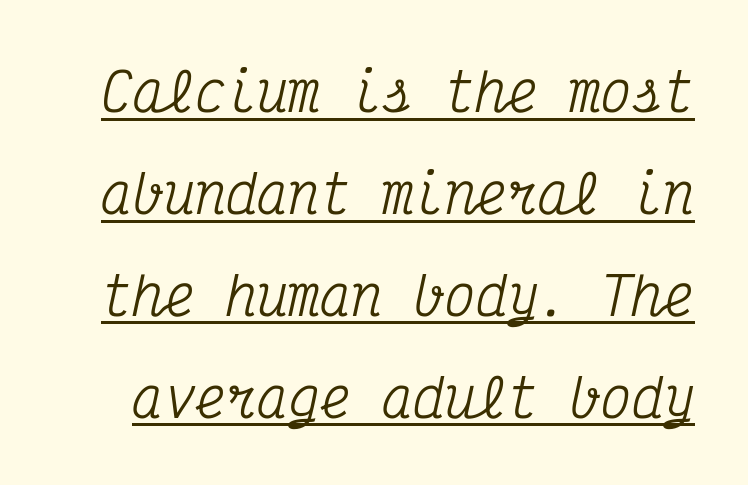
Q: Is the text italic (slanted)? A: Yes, it leans right by about 12 degrees.
Q: Is the typeface a serif or a sans-serif typeface? A: Serif.
Q: Is the text underlined? A: Yes.
Q: Is the spacing between letters normal or unusually wide? A: Normal.
Q: Is the spacing between lines tight, normal or loose? A: Loose.
Q: Width (condensed, normal, or wide)? A: Condensed.
Q: Stroke contrast? A: Medium.
Q: x-height? A: Medium.
Q: Monospaced? A: Yes.
